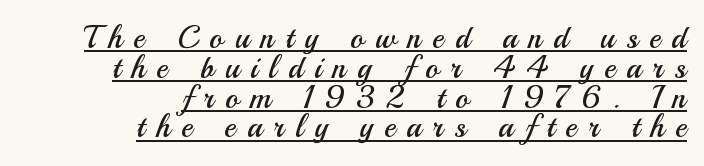
{"serif": "no", "bold": "no", "weight": "regular", "width": "normal", "stroke_contrast": "medium", "x_height": "small", "monospaced": "no", "underline": "yes", "align": "right", "line_spacing": "tight", "line_spacing_ratio": 0.96, "letter_spacing": "wide", "letter_spacing_em": 0.37, "glyph_px": 31}
